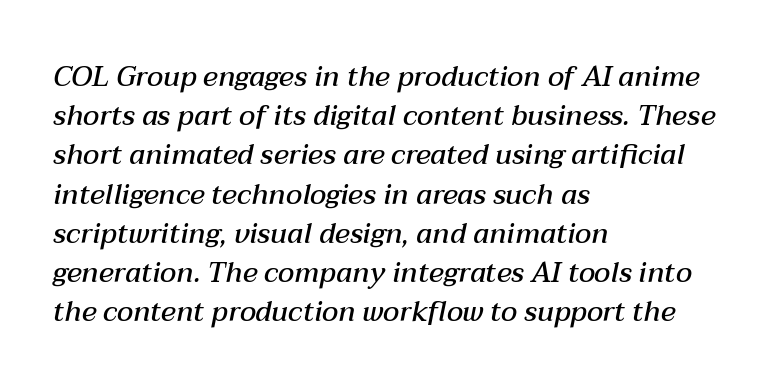
Q: Is the text bold? A: Semi-bold.
Q: Is the text italic (slanted)? A: Yes, it leans right by about 12 degrees.
Q: Is the text underlined? A: No.
Q: How is the paragraph aligned? A: Left-aligned.
Q: Is the spacing between letters normal or unusually wide? A: Normal.
Q: Is the spacing between lines tight, normal or loose? A: Normal.
Q: Width (condensed, normal, or wide)? A: Normal.
Q: Stroke contrast? A: Medium.
Q: x-height? A: Medium.
Q: Monospaced? A: No.
